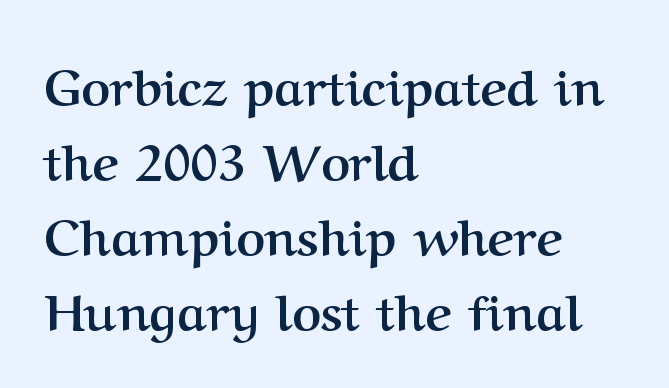
The image shows 50 px semibold serif type, upright; set left-aligned, normal line spacing (1.5x), normal letter spacing, not underlined; medium stroke contrast and a medium x-height.
